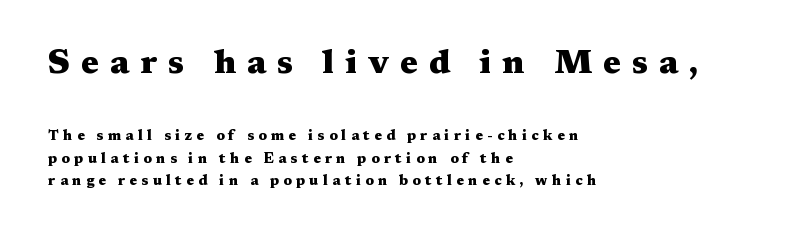
Size contrast runs from large at the top to small at the bottom. The sample has been set heavy, in full bold. Typographically, this falls in the serif category. A typesetter would call this heavily tracked-out type. This block has exactly the height ordinary leading produces. Character widths vary here, with narrow letters taking less room than wide ones.
